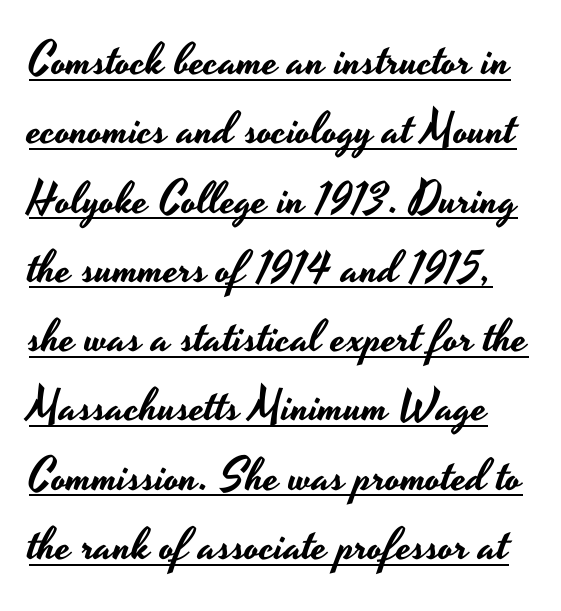
Q: Is the text italic (slanted)? A: Yes.
Q: Is the typeface a serif or a sans-serif typeface? A: Sans-serif.
Q: Is the text underlined? A: Yes.
Q: Is the spacing between letters normal or unusually wide? A: Normal.
Q: Is the spacing between lines tight, normal or loose? A: Normal.
Q: Width (condensed, normal, or wide)? A: Wide.
Q: Stroke contrast? A: Low.
Q: x-height? A: Small.
Q: Monospaced? A: No.
